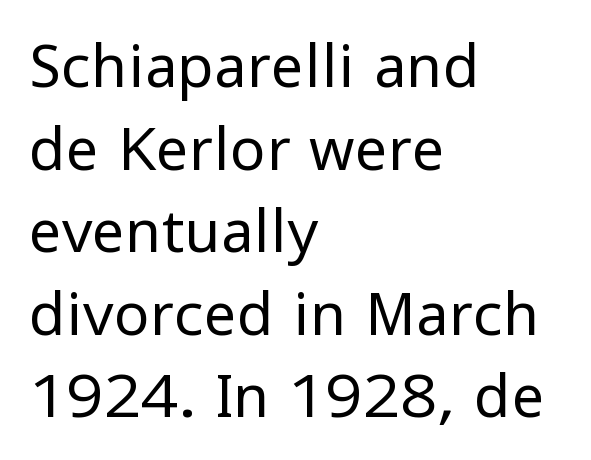
{"serif": "no", "italic": "no", "bold": "no", "weight": "regular", "width": "normal", "stroke_contrast": "low", "x_height": "medium", "monospaced": "no", "underline": "no", "align": "left", "line_spacing": "normal", "line_spacing_ratio": 1.4, "letter_spacing": "normal", "letter_spacing_em": 0.0, "glyph_px": 59}
